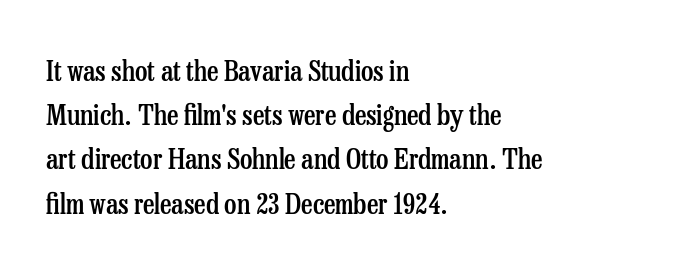
Q: Is the text bold? A: Semi-bold.
Q: Is the text italic (slanted)? A: No, it is upright.
Q: Is the typeface a serif or a sans-serif typeface? A: Serif.
Q: Is the text underlined? A: No.
Q: How is the paragraph aligned? A: Left-aligned.
Q: Is the spacing between letters normal or unusually wide? A: Normal.
Q: Is the spacing between lines tight, normal or loose? A: Normal.
Q: Width (condensed, normal, or wide)? A: Condensed.
Q: Stroke contrast? A: Low.
Q: x-height? A: Medium.
Q: Monospaced? A: No.
